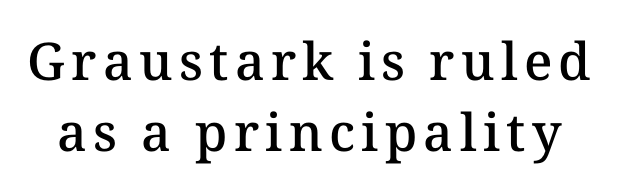
Q: Is the text bold? A: Semi-bold.
Q: Is the text italic (slanted)? A: No, it is upright.
Q: Is the text underlined? A: No.
Q: Is the spacing between lines tight, normal or loose? A: Normal.
Q: Width (condensed, normal, or wide)? A: Normal.
Q: Stroke contrast? A: Medium.
Q: x-height? A: Medium.
Q: Monospaced? A: No.
